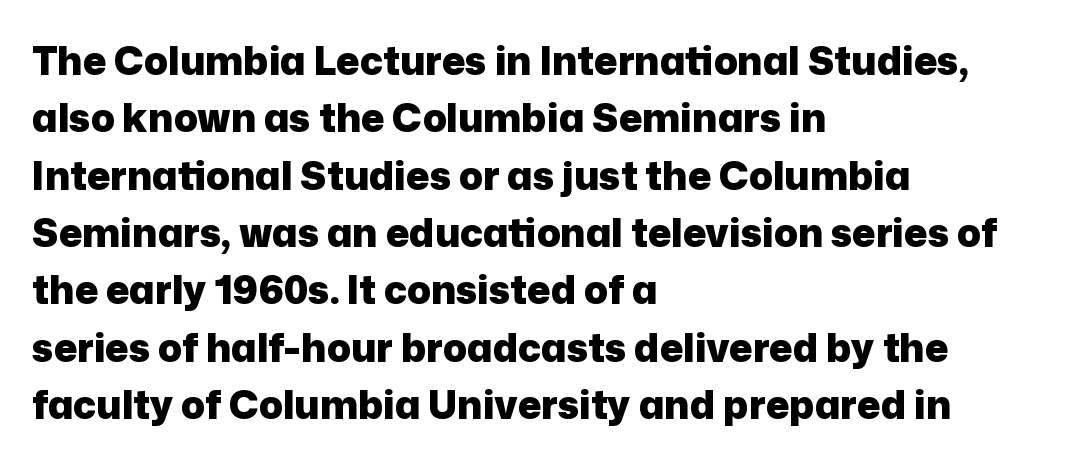
{"serif": "no", "italic": "no", "bold": "yes", "weight": "heavy", "width": "normal", "stroke_contrast": "low", "x_height": "medium", "monospaced": "no", "underline": "no", "align": "left", "line_spacing": "normal", "line_spacing_ratio": 1.47, "letter_spacing": "normal", "letter_spacing_em": 0.0, "glyph_px": 39}
